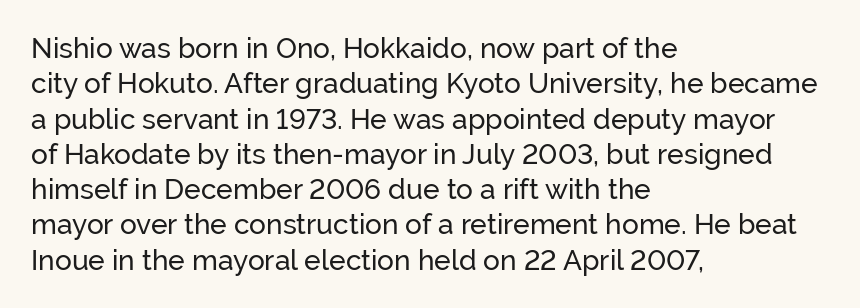
These lines are rendered in a variable-pitch font. Beneath every word, the page is bare. Vertically, the passage feels balanced, rows spaced as you'd expect. The characters display no serif detailing; their extremities are plain. The gaps between neighbouring characters are ordinary and unremarkable.
